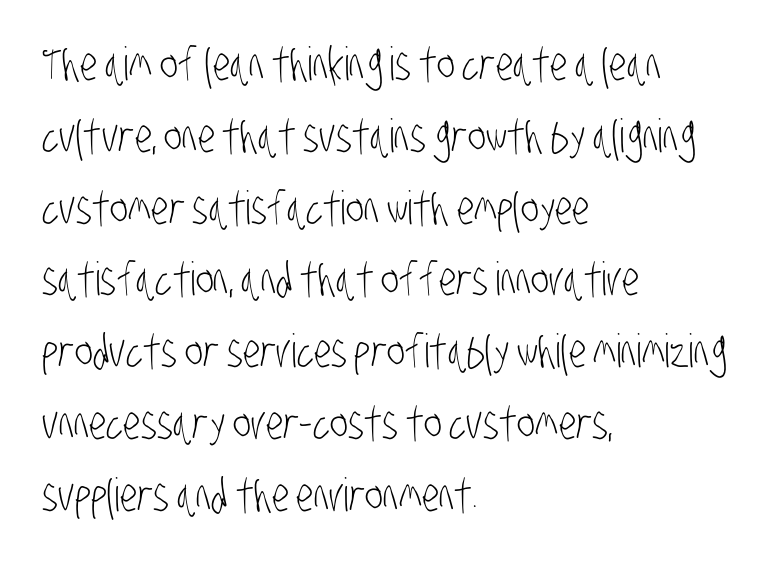
Q: Is the text bold? A: No.
Q: Is the typeface a serif or a sans-serif typeface? A: Sans-serif.
Q: Is the text underlined? A: No.
Q: How is the paragraph aligned? A: Left-aligned.
Q: Is the spacing between letters normal or unusually wide? A: Normal.
Q: Is the spacing between lines tight, normal or loose? A: Normal.
Q: Width (condensed, normal, or wide)? A: Condensed.
Q: Stroke contrast? A: Low.
Q: x-height? A: Large.
Q: Monospaced? A: No.
